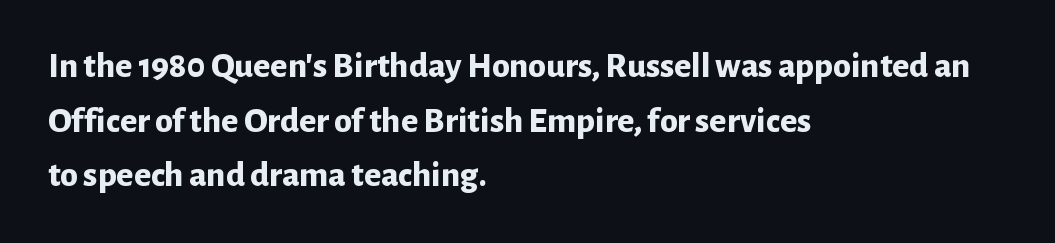
A student would call this left alignment; a typographer would say flush left, rag right. This sample has the flowing, uneven cadence of proportional lettering. The leading is moderate, giving the passage an even texture. The passage shown has conventional tracking throughout. Rendered with straight, roman letterforms.
